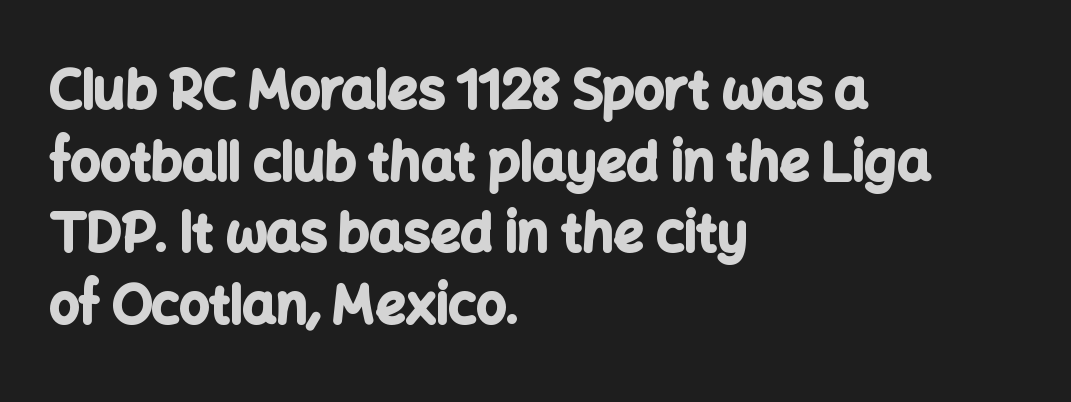
The image shows 53 px bold sans-serif type, upright; set left-aligned, normal line spacing (1.35x), normal letter spacing, not underlined; low stroke contrast and a medium x-height.
